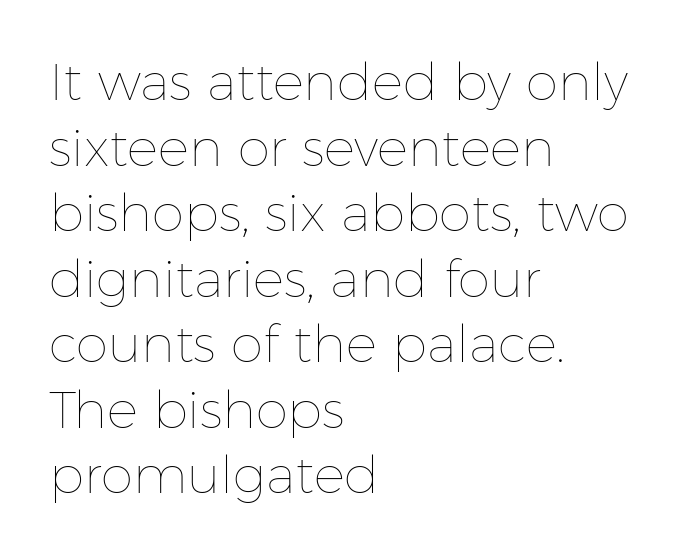
Quick note: underline off. The letters advance in unequal steps, a hallmark of proportional type. Rows of type keep a routine distance in the vertical direction. No italicization has been applied; the sample stays upright. A student would call this left alignment; a typographer would say flush left, rag right.
